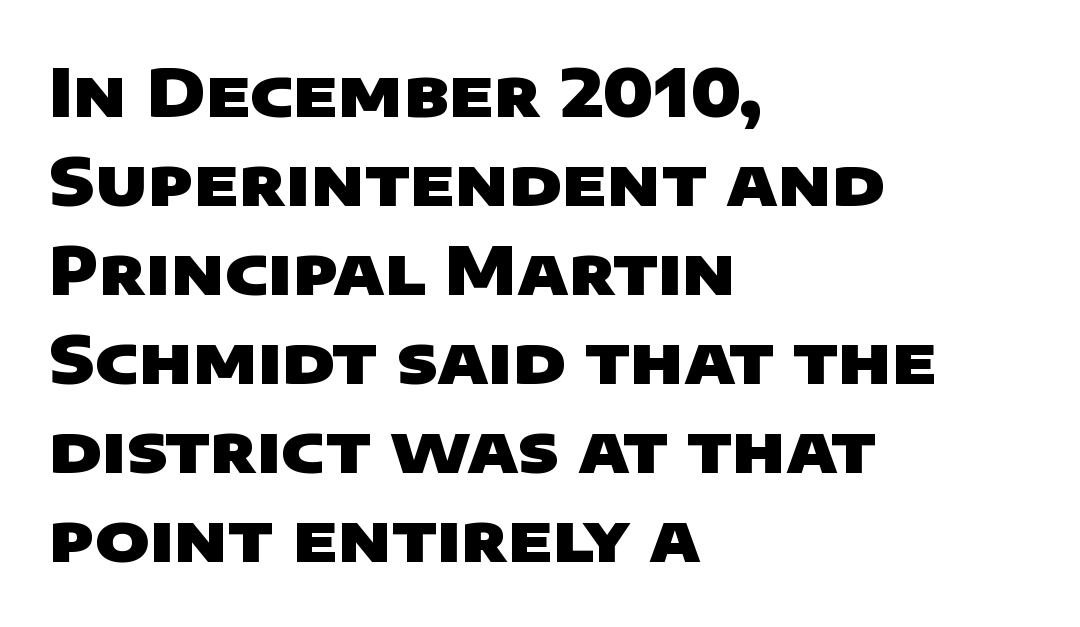
{"serif": "no", "bold": "yes", "weight": "heavy", "width": "wide", "stroke_contrast": "low", "x_height": "large", "monospaced": "no", "underline": "no", "align": "left", "line_spacing": "normal", "line_spacing_ratio": 1.35, "letter_spacing": "normal", "letter_spacing_em": 0.0, "glyph_px": 66}
